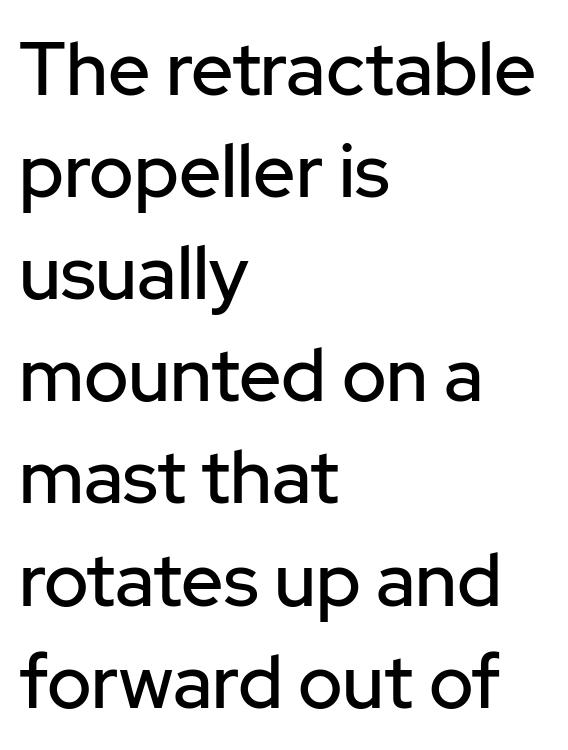
Just letters on the line, the space beneath them empty. Tracking here is standard; glyphs follow each other at the usual distance. To sum up the face: it is a sans, with no serifs. Tall strokes in this sample are plumb rather than angled. Is there much room between lines? A standard amount, neither cramped nor airy.
